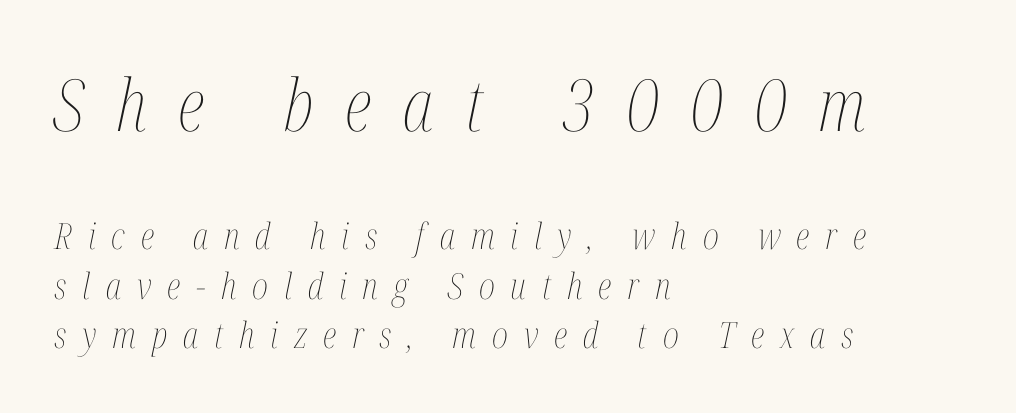
Q: Is the text bold? A: No.
Q: Is the text italic (slanted)? A: Yes, it leans right by about 12 degrees.
Q: Is the text underlined? A: No.
Q: How is the paragraph aligned? A: Left-aligned.
Q: Is the spacing between letters normal or unusually wide? A: Unusually wide.
Q: Is the spacing between lines tight, normal or loose? A: Normal.
Q: Which block of text is set in a larger size, the first (top) or the second (bottom)? A: The first (top) one.
Q: Width (condensed, normal, or wide)? A: Condensed.
Q: Stroke contrast? A: Medium.
Q: x-height? A: Medium.
Q: Monospaced? A: No.
